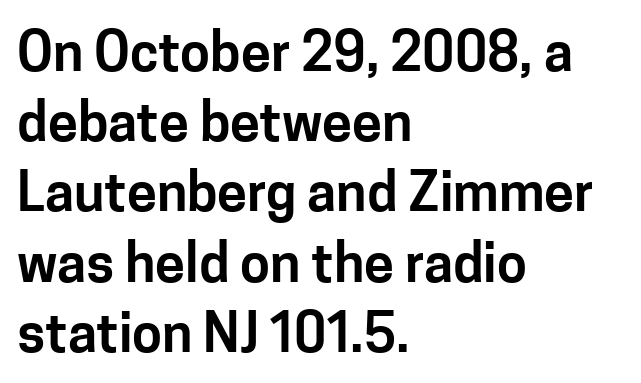
The ragged edge is on the right, which tells us the setting is flush left. Are there feet on the stems? There aren't — it's a sans. Here the designer chose a conventional face with non-uniform glyph widths. Honestly, the row spacing looks completely unremarkable. Do the letters lean? They stand straight.
